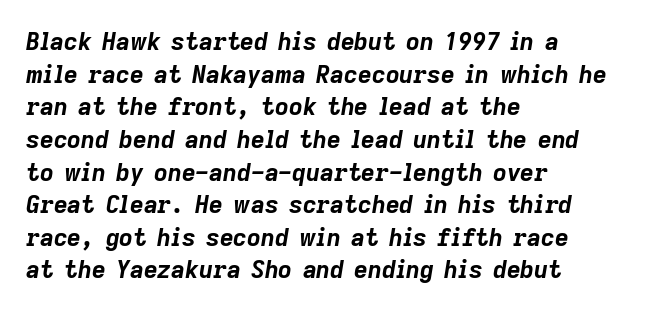
The image shows 24 px bold type, italic (leaning right); set left-aligned, normal line spacing (1.36x), normal letter spacing, not underlined.
